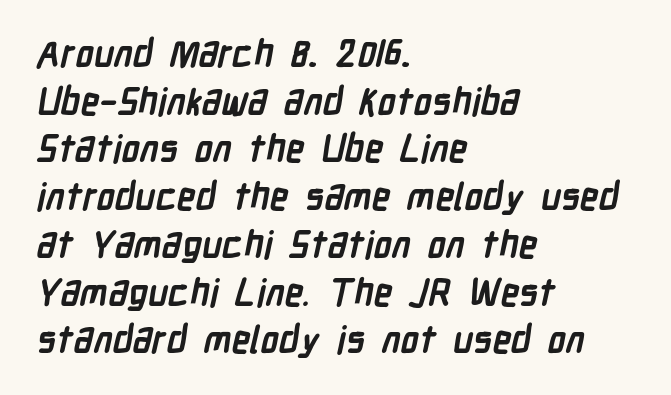
Q: Is the text bold? A: Yes.
Q: Is the typeface a serif or a sans-serif typeface? A: Sans-serif.
Q: Is the text underlined? A: No.
Q: How is the paragraph aligned? A: Left-aligned.
Q: Is the spacing between letters normal or unusually wide? A: Normal.
Q: Is the spacing between lines tight, normal or loose? A: Normal.
Q: Width (condensed, normal, or wide)? A: Condensed.
Q: Stroke contrast? A: Low.
Q: x-height? A: Medium.
Q: Monospaced? A: No.
